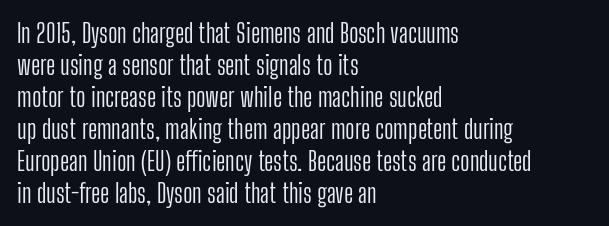
The passage shown is not underscored anywhere. Words appear dense and cohesive because spacing is normal. Alignment: flush left. Unlike italic type, these characters show no tilt at all.
